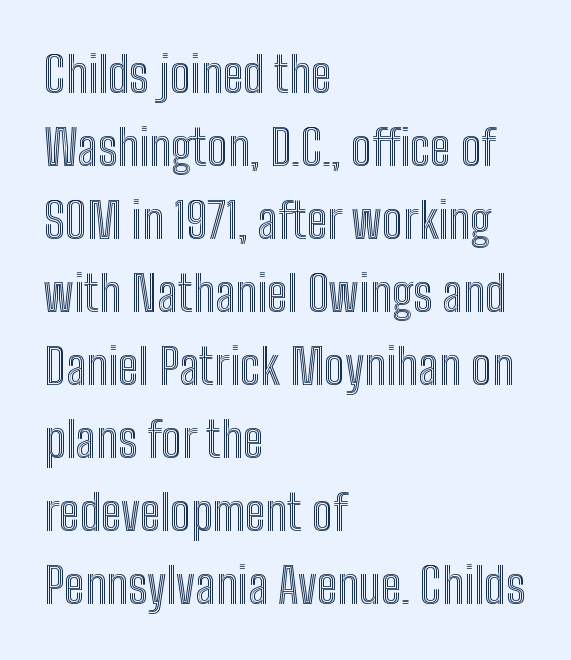
Quick note: not italic, upright. This rendering uses left alignment, leaving the right contour irregular. The specimen omits any rule beneath the text block's lines. Think of a printed novel: that variable character pitch is what you see here. This block has exactly the height ordinary leading produces.
